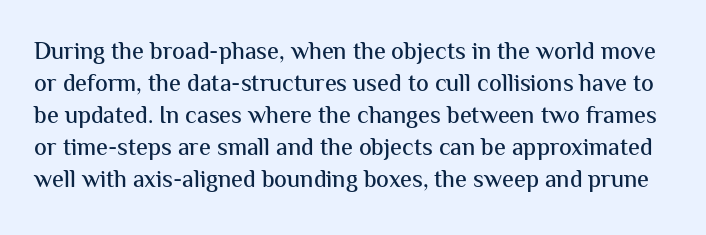
Q: Is the text italic (slanted)? A: No, it is upright.
Q: Is the text underlined? A: No.
Q: Is the spacing between letters normal or unusually wide? A: Normal.
Q: Is the spacing between lines tight, normal or loose? A: Normal.
